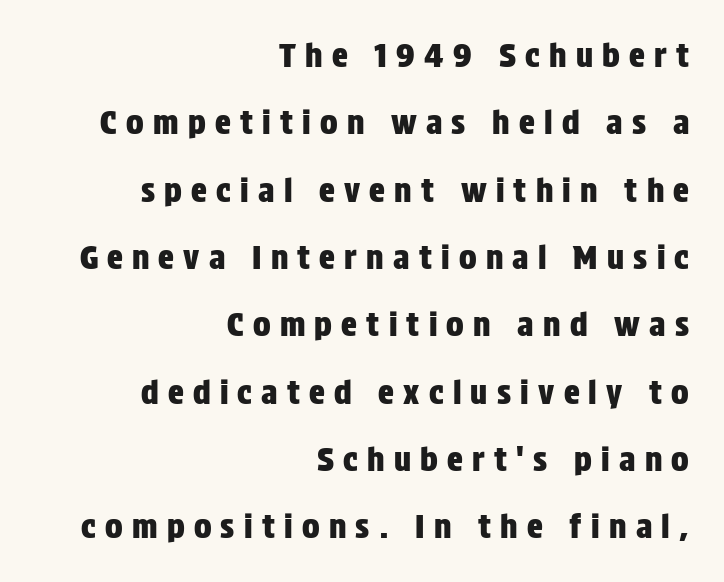
The image shows 33 px condensed sans-serif type, upright; set right-aligned, loose line spacing (2.04x), unusually wide letter spacing (+0.28 em), not underlined; low stroke contrast and a large x-height.
